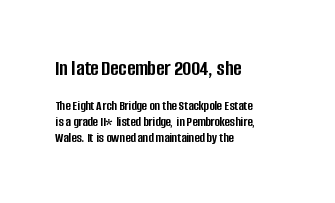
The image shows 22 px bold type, upright; set left-aligned, tight line spacing (1.13x), normal letter spacing, not underlined; the first (top) block is 1.57x larger.
